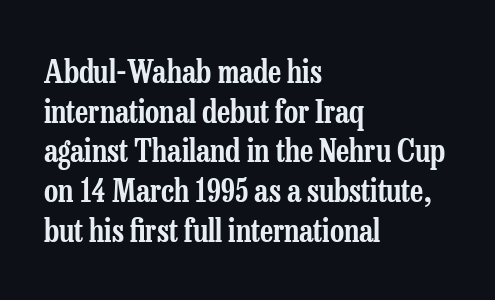
Leading matches the norm, producing a regular column. Horizontally, the lines are justified to the leading edge only. The face used here is rendered with its standard letterfit. This sample has the flowing, uneven cadence of proportional lettering. Each row of text sits above clean, open space.
